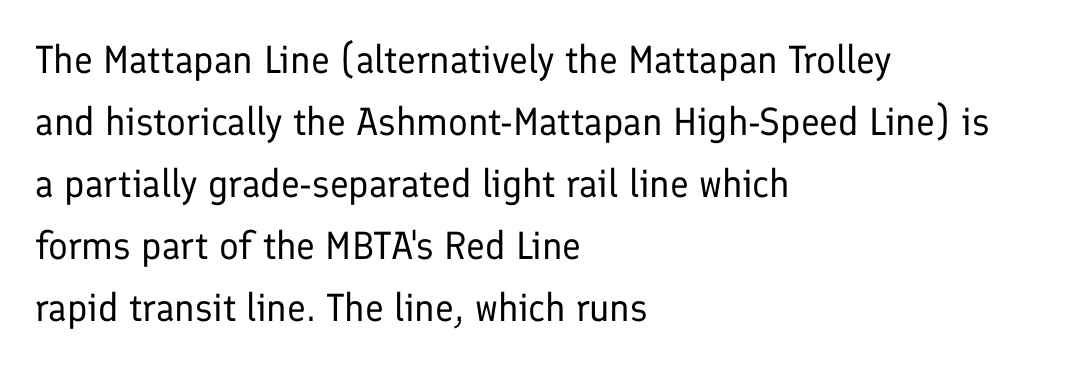
The image shows 39 px regular-weight sans-serif type, upright; set left-aligned, normal line spacing (1.59x), normal letter spacing, not underlined; low stroke contrast and a medium x-height.
